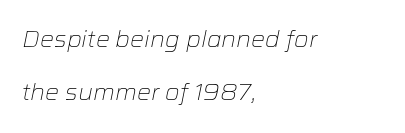
If you drew a ruler down the left edge, every line would touch it. Compared with ordinary roman type, these characters are visibly tilted. Clear beneath every line of the passage. Leading is clearly above the norm, producing a sparse column.
